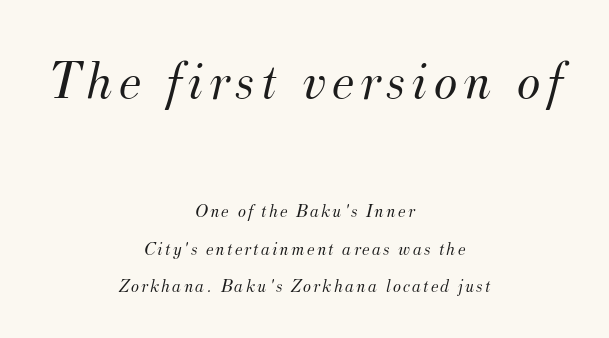
Q: Is the text bold? A: No.
Q: Is the text italic (slanted)? A: Yes, it leans right by about 12 degrees.
Q: Is the typeface a serif or a sans-serif typeface? A: Serif.
Q: Is the text underlined? A: No.
Q: How is the paragraph aligned? A: Centered.
Q: Is the spacing between lines tight, normal or loose? A: Loose.
Q: Which block of text is set in a larger size, the first (top) or the second (bottom)? A: The first (top) one.
Q: Width (condensed, normal, or wide)? A: Normal.
Q: Stroke contrast? A: Medium.
Q: x-height? A: Small.
Q: Monospaced? A: No.
